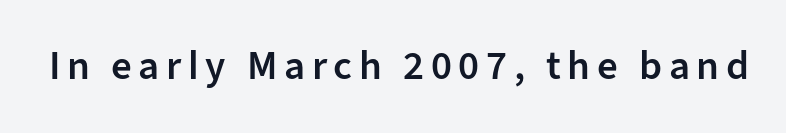
Q: Is the text bold? A: Semi-bold.
Q: Is the text italic (slanted)? A: No, it is upright.
Q: Is the typeface a serif or a sans-serif typeface? A: Sans-serif.
Q: Is the text underlined? A: No.
Q: Width (condensed, normal, or wide)? A: Normal.
Q: Stroke contrast? A: Low.
Q: x-height? A: Medium.
Q: Monospaced? A: No.
